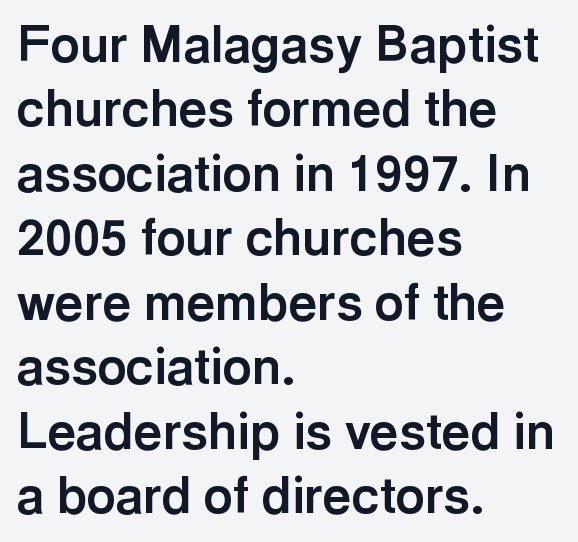
The image shows 50 px bold sans-serif type, upright; set left-aligned, normal line spacing (1.29x), normal letter spacing, not underlined; a medium x-height.
